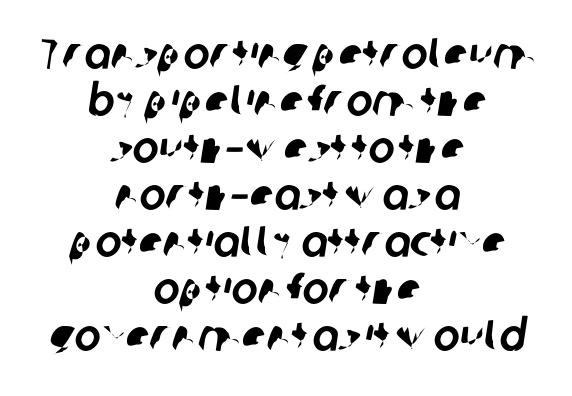
The image shows 44 px sans-serif type; set centered, tight line spacing (1.07x), normal letter spacing, not underlined; low stroke contrast and a medium x-height.
